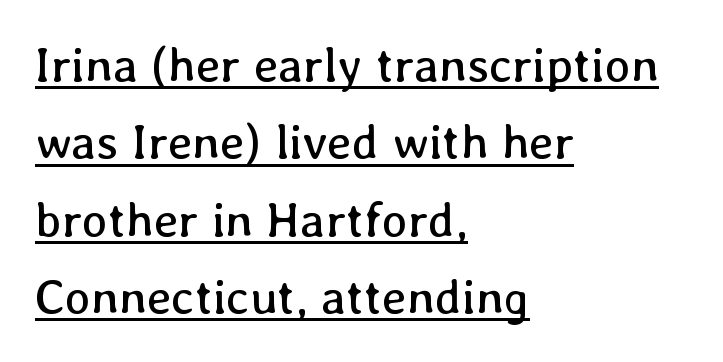
{"italic": "no", "bold": "no", "weight": "regular", "width": "normal", "stroke_contrast": "low", "x_height": "medium", "monospaced": "no", "underline": "yes", "align": "left", "line_spacing": "normal", "line_spacing_ratio": 1.58, "letter_spacing": "normal", "letter_spacing_em": 0.0, "glyph_px": 49}
